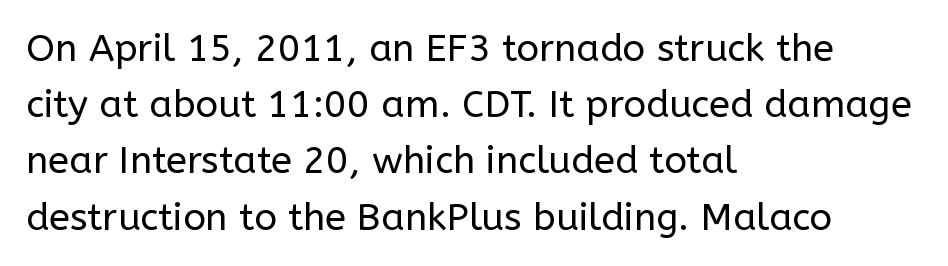
Q: Is the text bold? A: No.
Q: Is the text italic (slanted)? A: No, it is upright.
Q: Is the typeface a serif or a sans-serif typeface? A: Sans-serif.
Q: Is the text underlined? A: No.
Q: How is the paragraph aligned? A: Left-aligned.
Q: Is the spacing between letters normal or unusually wide? A: Normal.
Q: Is the spacing between lines tight, normal or loose? A: Normal.
Q: Width (condensed, normal, or wide)? A: Normal.
Q: Stroke contrast? A: Low.
Q: x-height? A: Medium.
Q: Monospaced? A: No.
